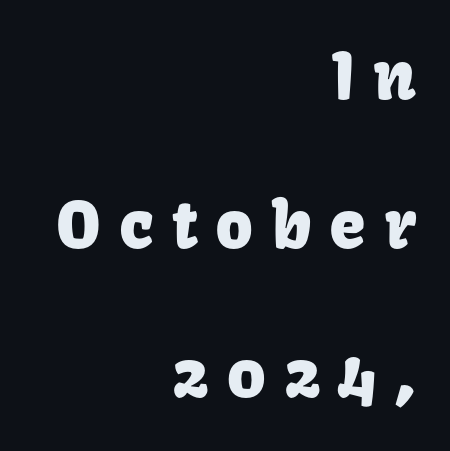
Q: Is the text italic (slanted)? A: No, it is upright.
Q: Is the typeface a serif or a sans-serif typeface? A: Sans-serif.
Q: Is the text underlined? A: No.
Q: How is the paragraph aligned? A: Right-aligned.
Q: Is the spacing between letters normal or unusually wide? A: Unusually wide.
Q: Is the spacing between lines tight, normal or loose? A: Loose.
Q: Width (condensed, normal, or wide)? A: Normal.
Q: Stroke contrast? A: Low.
Q: x-height? A: Medium.
Q: Monospaced? A: No.
